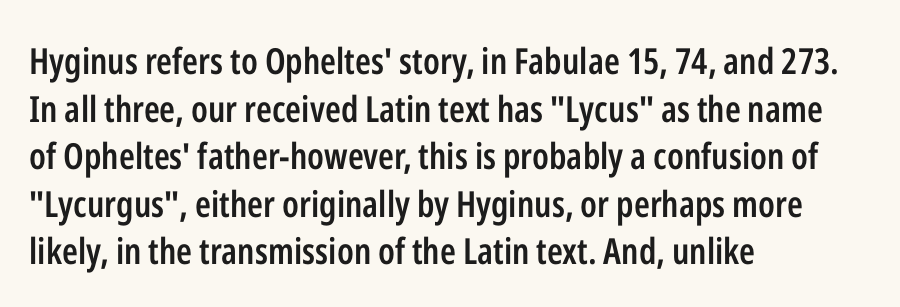
The image shows 36 px semibold, condensed sans-serif type, upright; set left-aligned, normal line spacing (1.32x), normal letter spacing, not underlined; low stroke contrast and a medium x-height.
